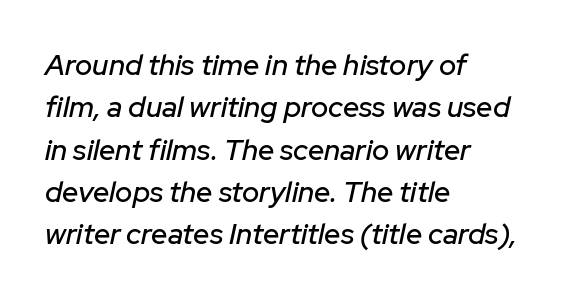
The image shows 29 px text type, italic (leaning right); set left-aligned, normal line spacing (1.46x), normal letter spacing, not underlined; low stroke contrast and a medium x-height.
